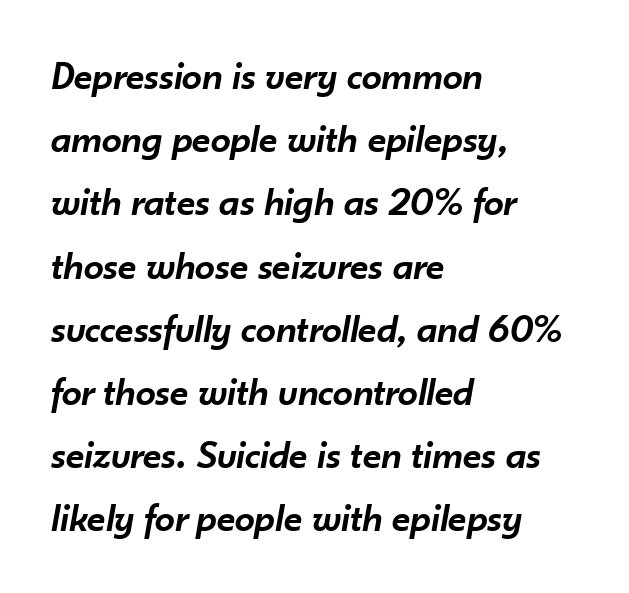
The glyphs look as if they've been sheared to an angle. The letters are semibold — heavier than regular but short of a full bold. How would I describe the line gaps? Plain and ordinary. This sample uses plain, unmodified letter spacing.
